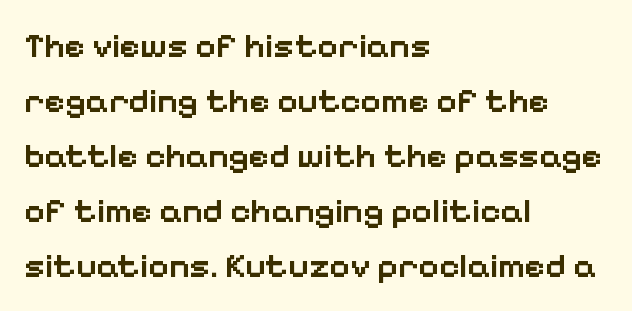
{"serif": "no", "italic": "no", "bold": "semi", "weight": "semibold", "width": "normal", "stroke_contrast": "low", "x_height": "medium", "monospaced": "no", "underline": "no", "align": "left", "line_spacing": "normal", "line_spacing_ratio": 1.57, "letter_spacing": "normal", "letter_spacing_em": 0.0, "glyph_px": 35}
